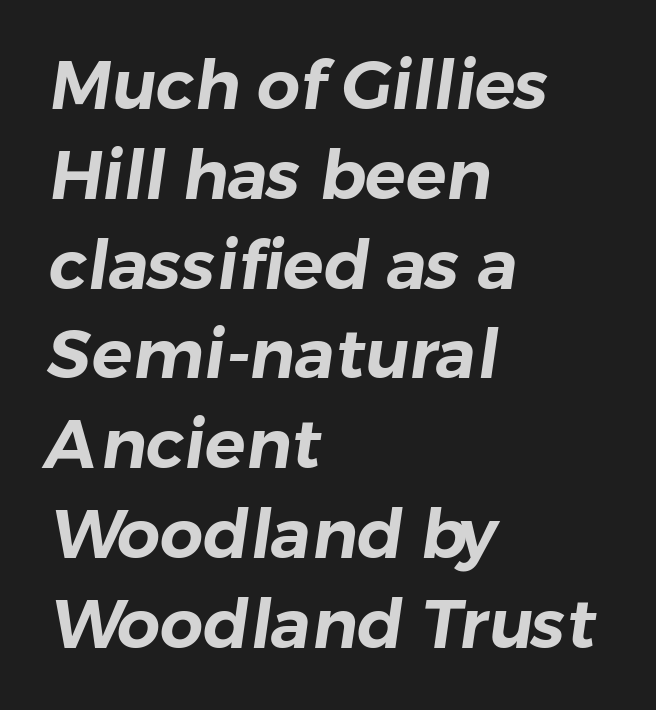
The image shows 68 px sans-serif type; set left-aligned, normal line spacing (1.32x), normal letter spacing, not underlined; low stroke contrast and a medium x-height.
